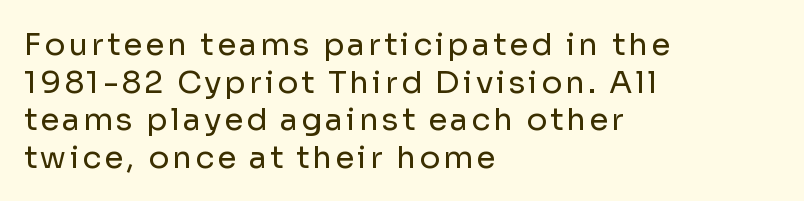
{"serif": "no", "italic": "no", "bold": "no", "weight": "regular", "width": "normal", "stroke_contrast": "low", "x_height": "medium", "monospaced": "no", "underline": "no", "align": "left", "line_spacing_ratio": 1.21, "glyph_px": 31}
